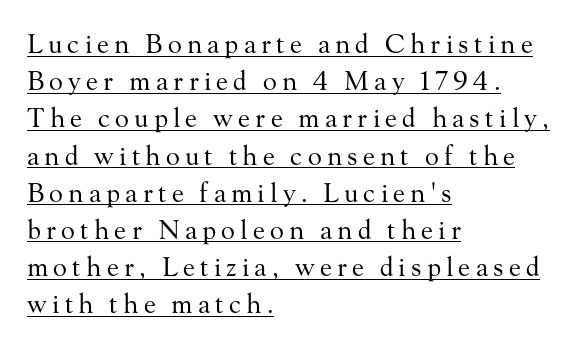
The image shows 26 px text type, upright; set left-aligned, normal line spacing (1.43x), unusually wide letter spacing (+0.2 em), underlined.
